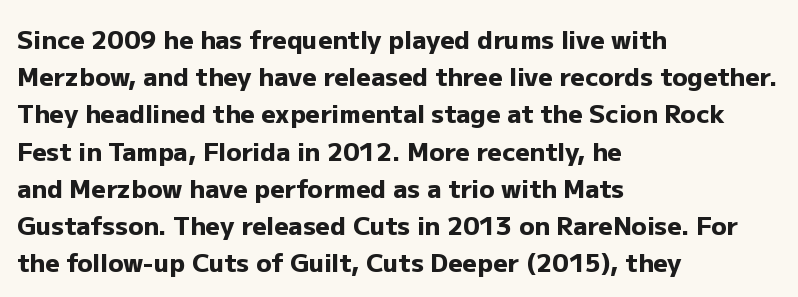
The image shows 25 px bold type, upright; set left-aligned, normal line spacing (1.49x), normal letter spacing, not underlined.
